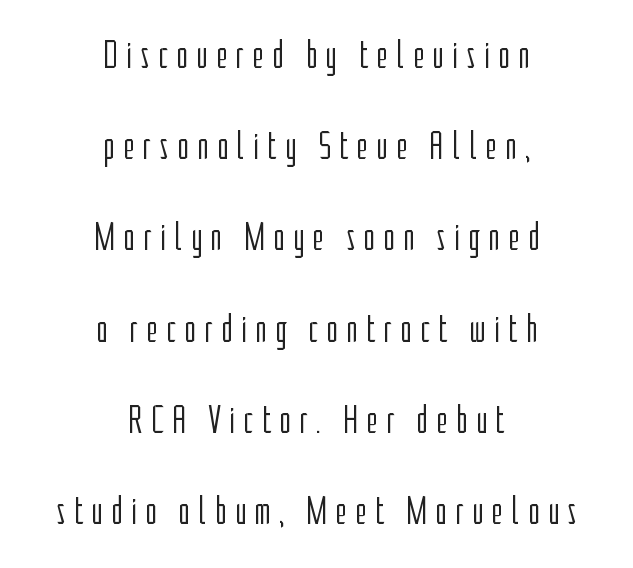
{"serif": "no", "italic": "no", "bold": "no", "weight": "light", "width": "condensed", "stroke_contrast": "low", "x_height": "medium", "monospaced": "no", "underline": "no", "align": "center", "line_spacing": "loose", "line_spacing_ratio": 2.28, "letter_spacing": "wide", "letter_spacing_em": 0.2, "glyph_px": 40}
